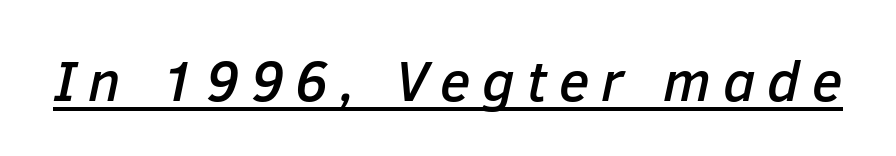
{"italic": "yes", "lean": "right", "slant_degrees": 12, "width": "normal", "stroke_contrast": "low", "x_height": "medium", "monospaced": "no", "underline": "yes", "letter_spacing": "wide", "letter_spacing_em": 0.21, "glyph_px": 57}
